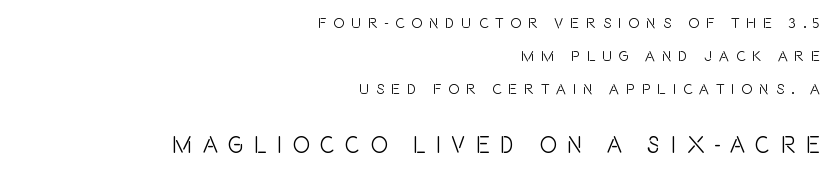
The image shows 23 px text type, upright; set right-aligned, loose line spacing (2.2x), unusually wide letter spacing (+0.45 em), not underlined; the second (bottom) block is 1.53x larger.
